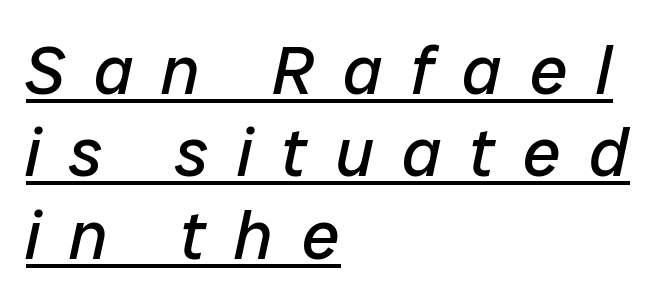
{"italic": "yes", "lean": "right", "slant_degrees": 12, "bold": "no", "weight": "regular", "width": "normal", "stroke_contrast": "low", "x_height": "medium", "monospaced": "no", "underline": "yes", "align": "left", "line_spacing_ratio": 1.21, "letter_spacing": "wide", "letter_spacing_em": 0.42, "glyph_px": 68}
